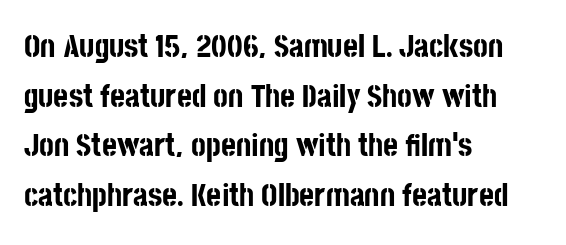
The image shows 32 px bold, condensed sans-serif type, upright; set left-aligned, normal line spacing (1.55x), normal letter spacing, not underlined; low stroke contrast and a large x-height.
